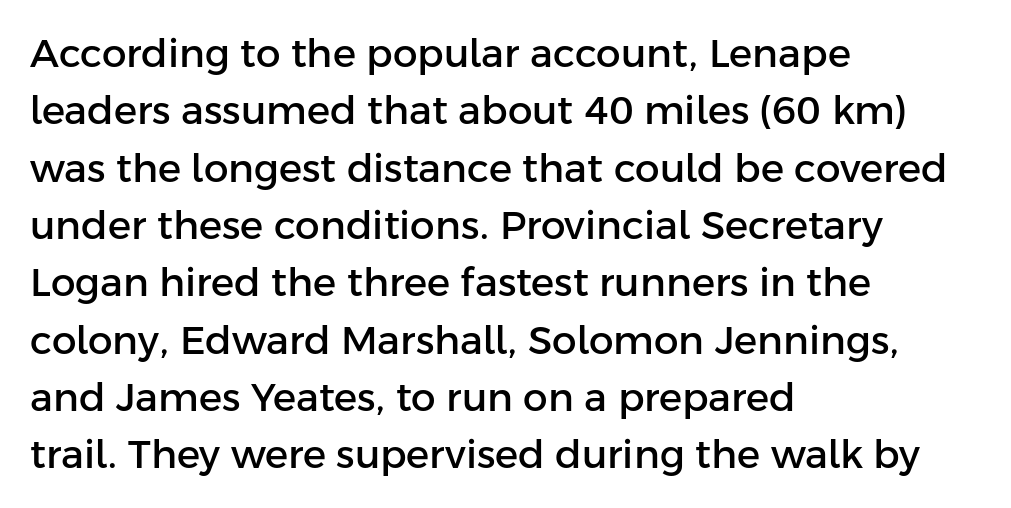
{"serif": "no", "italic": "no", "width": "normal", "stroke_contrast": "low", "x_height": "medium", "monospaced": "no", "underline": "no", "align": "left", "line_spacing": "normal", "line_spacing_ratio": 1.47, "letter_spacing": "normal", "letter_spacing_em": 0.0, "glyph_px": 39}
